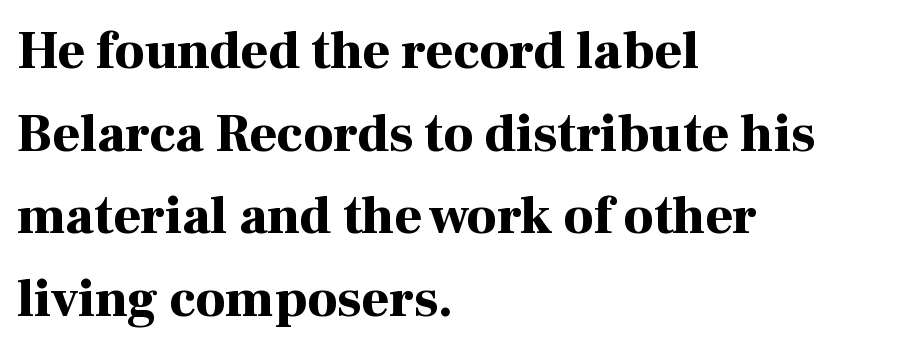
In terms of weight, the rendering is a true, heavy bold. Honestly, the letter spacing is just normal — you wouldn't notice it. Which margin do the lines hug? The left one — the right edge is uneven. Are there feet on the stems? There are — it's a serif. Compared with typical paragraphs, the rows here are spaced about the same.
